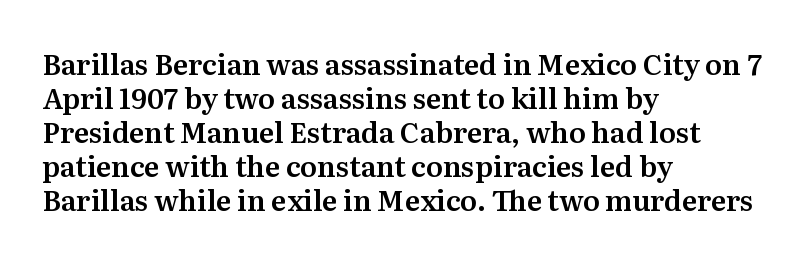
Only glyphs here, with clear space below each row. Is there any slant? The stems are plumb. The passage shown has conventional tracking throughout. To sum up the face: it has serifs.
